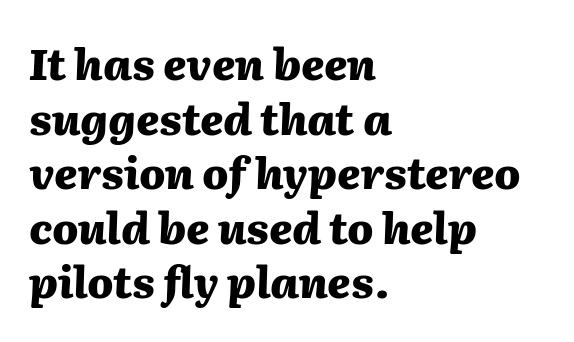
Q: Is the text bold? A: Yes.
Q: Is the text italic (slanted)? A: Yes, it leans right by about 2 degrees.
Q: Is the text underlined? A: No.
Q: How is the paragraph aligned? A: Left-aligned.
Q: Is the spacing between letters normal or unusually wide? A: Normal.
Q: Is the spacing between lines tight, normal or loose? A: Normal.
Q: Width (condensed, normal, or wide)? A: Normal.
Q: Stroke contrast? A: Medium.
Q: x-height? A: Medium.
Q: Monospaced? A: No.
